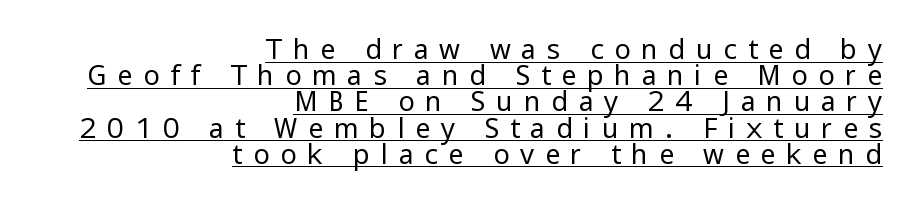
{"italic": "no", "bold": "no", "underline": "yes", "align": "right", "line_spacing": "tight", "line_spacing_ratio": 0.97, "letter_spacing": "wide", "letter_spacing_em": 0.39, "glyph_px": 27}
